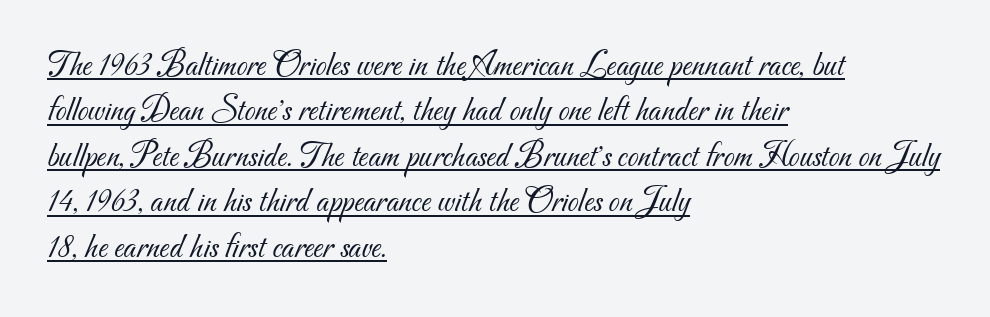
Honestly, the letter spacing is just normal — you wouldn't notice it. Left-aligned paragraph, ragged on the right. Character widths vary here, with narrow letters taking less room than wide ones. Quick note: underline on. How would I describe the line gaps? Plain and ordinary. The face looks like a standard text weight, possibly lighter.
